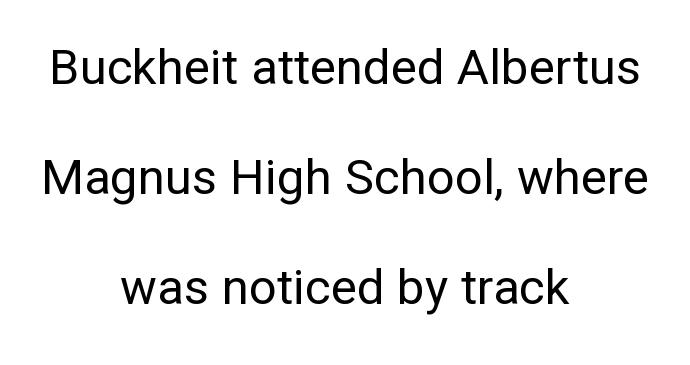
{"serif": "no", "italic": "no", "bold": "no", "weight": "regular", "width": "normal", "stroke_contrast": "low", "x_height": "medium", "monospaced": "no", "underline": "no", "align": "center", "line_spacing": "loose", "line_spacing_ratio": 2.25, "letter_spacing": "normal", "letter_spacing_em": 0.0, "glyph_px": 49}
